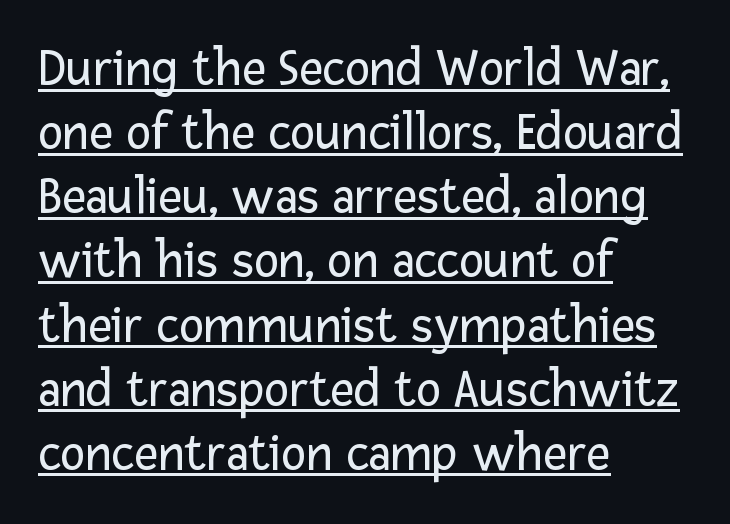
Q: Is the text bold? A: No.
Q: Is the text italic (slanted)? A: No, it is upright.
Q: Is the typeface a serif or a sans-serif typeface? A: Sans-serif.
Q: Is the text underlined? A: Yes.
Q: How is the paragraph aligned? A: Left-aligned.
Q: Is the spacing between letters normal or unusually wide? A: Normal.
Q: Width (condensed, normal, or wide)? A: Normal.
Q: Stroke contrast? A: Low.
Q: x-height? A: Medium.
Q: Monospaced? A: No.
